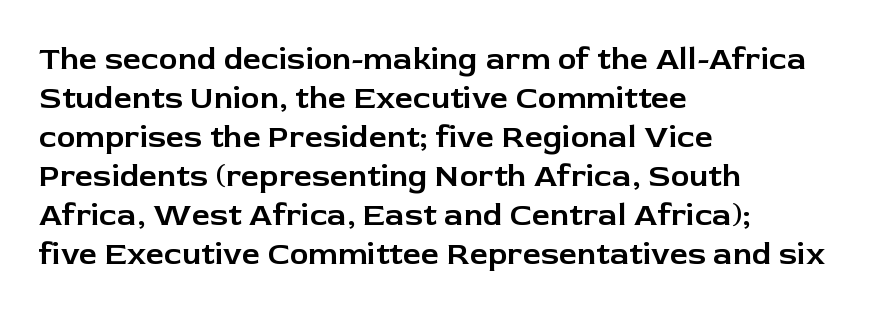
The image shows 32 px sans-serif type, upright; set left-aligned, line spacing 1.22x, normal letter spacing, not underlined; low stroke contrast and a medium x-height.
